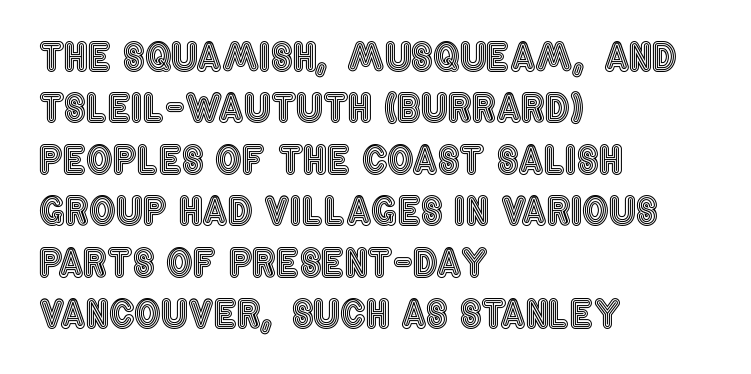
{"italic": "no", "width": "condensed", "x_height": "large", "monospaced": "no", "underline": "no", "align": "left", "line_spacing": "normal", "line_spacing_ratio": 1.39, "letter_spacing": "normal", "letter_spacing_em": 0.0, "glyph_px": 37}
